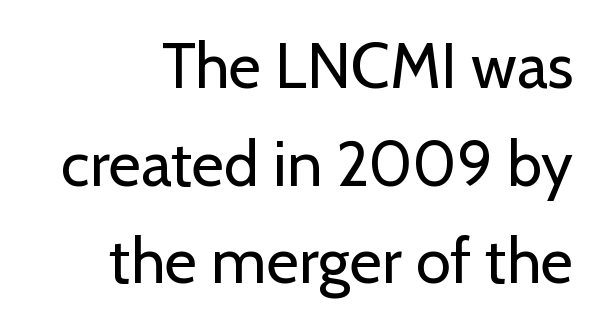
The image shows 63 px regular-weight sans-serif type, upright; set right-aligned, normal line spacing (1.55x), normal letter spacing, not underlined; low stroke contrast and a medium x-height.
